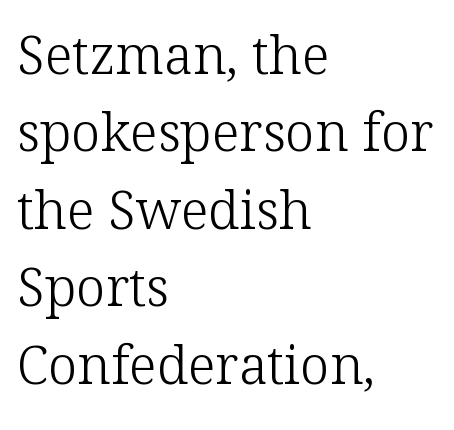
Q: Is the text bold? A: No.
Q: Is the text italic (slanted)? A: No, it is upright.
Q: Is the typeface a serif or a sans-serif typeface? A: Serif.
Q: Is the text underlined? A: No.
Q: How is the paragraph aligned? A: Left-aligned.
Q: Is the spacing between letters normal or unusually wide? A: Normal.
Q: Is the spacing between lines tight, normal or loose? A: Normal.
Q: Width (condensed, normal, or wide)? A: Normal.
Q: Stroke contrast? A: Low.
Q: x-height? A: Medium.
Q: Monospaced? A: No.
